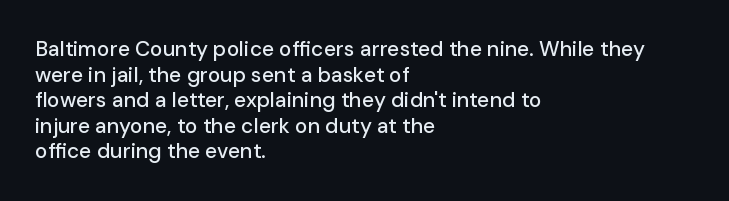
Q: Is the text italic (slanted)? A: No, it is upright.
Q: Is the text underlined? A: No.
Q: How is the paragraph aligned? A: Left-aligned.
Q: Is the spacing between letters normal or unusually wide? A: Normal.
